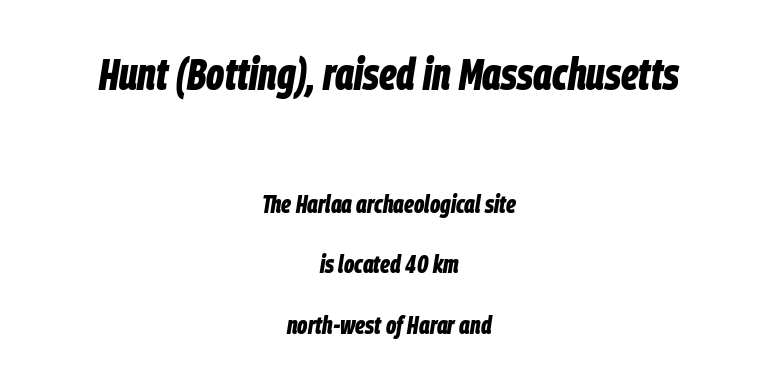
Loosely led — the rows are spread out. If you squint, the top block still reads clearly — it's the larger of the two. The strip under each line holds only bare page. No extra tracking has been applied to these lines.
